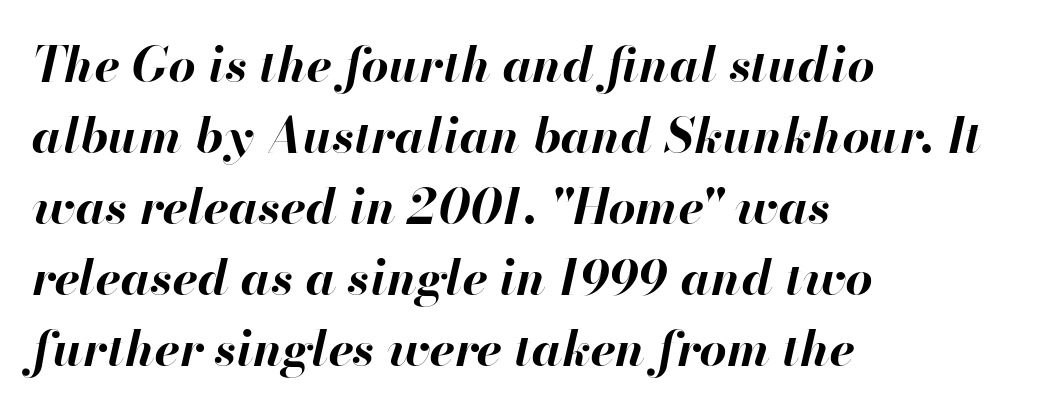
{"italic": "yes", "lean": "right", "slant_degrees": 13, "bold": "yes", "weight": "bold", "width": "normal", "stroke_contrast": "high", "x_height": "small", "monospaced": "no", "underline": "no", "align": "left", "line_spacing": "normal", "line_spacing_ratio": 1.48, "letter_spacing": "normal", "letter_spacing_em": 0.0, "glyph_px": 48}
